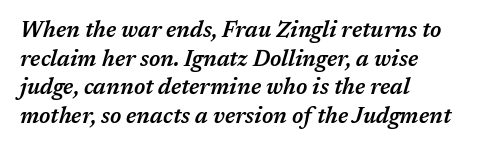
Q: Is the text bold? A: Semi-bold.
Q: Is the text italic (slanted)? A: Yes, it leans right by about 17 degrees.
Q: Is the text underlined? A: No.
Q: How is the paragraph aligned? A: Left-aligned.
Q: Is the spacing between letters normal or unusually wide? A: Normal.
Q: Is the spacing between lines tight, normal or loose? A: Normal.
